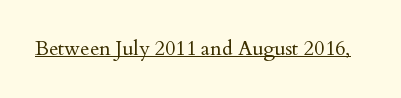
Q: Is the text bold? A: No.
Q: Is the text italic (slanted)? A: No, it is upright.
Q: Is the text underlined? A: Yes.
Q: Is the spacing between letters normal or unusually wide? A: Normal.
